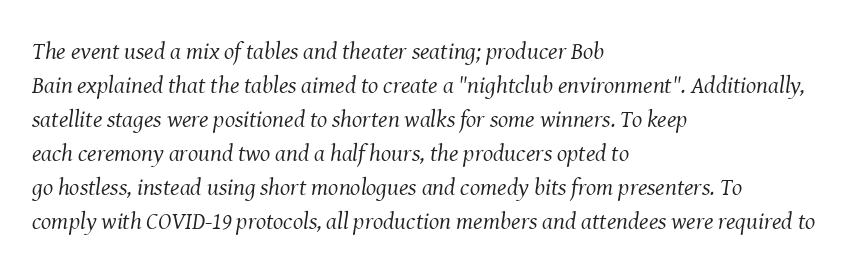
Q: Is the text bold? A: No.
Q: Is the text italic (slanted)? A: Yes, it leans right by about 8 degrees.
Q: Is the text underlined? A: No.
Q: How is the paragraph aligned? A: Left-aligned.
Q: Is the spacing between letters normal or unusually wide? A: Normal.
Q: Is the spacing between lines tight, normal or loose? A: Normal.
